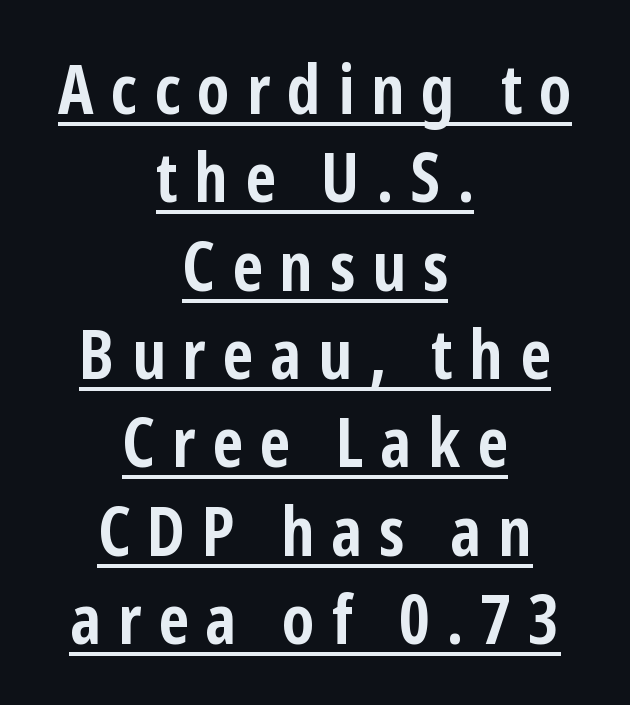
These words are printed bold, with thick strokes throughout. Note: no serifs on the glyphs. Evenly set lines give the paragraph a standard silhouette. Is the letter spacing exaggerated? Yes — the characters are pushed far apart.
